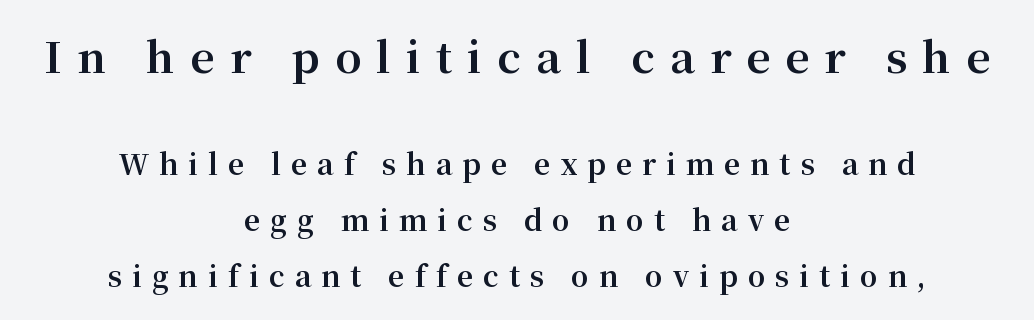
The image shows 42 px bold serif type, upright; set centered, loose line spacing (2.0x), unusually wide letter spacing (+0.36 em), not underlined; the first (top) block is 1.5x larger; medium stroke contrast and a medium x-height.
